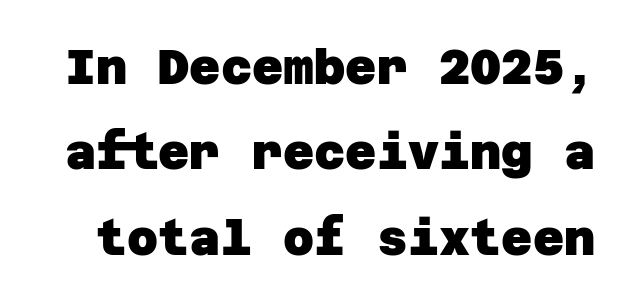
The image shows 48 px heavy sans-serif type; set line spacing 1.78x, normal letter spacing, not underlined; low stroke contrast and a large x-height.
